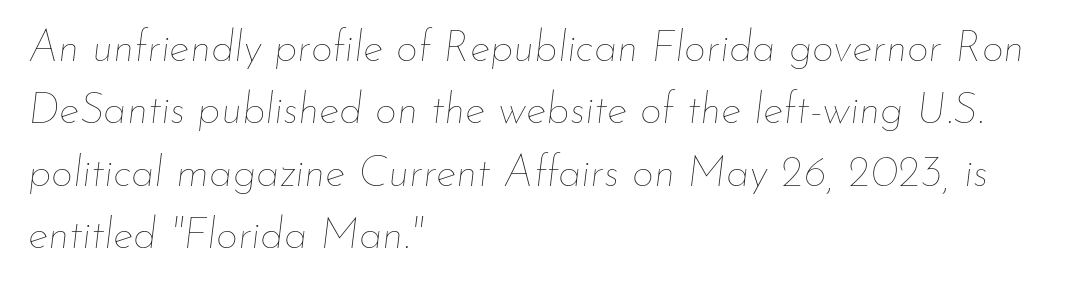
The image shows 43 px thin type, italic (leaning right); set left-aligned, normal line spacing (1.45x), normal letter spacing, not underlined; low stroke contrast and a small x-height.
